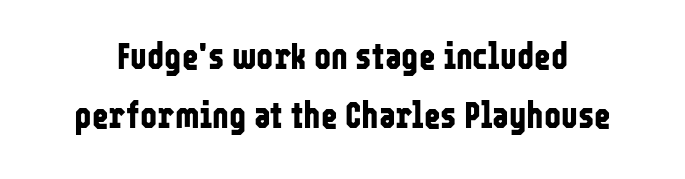
The image shows 36 px bold, condensed sans-serif type, upright; set normal line spacing (1.64x), normal letter spacing, not underlined; low stroke contrast and a medium x-height.
